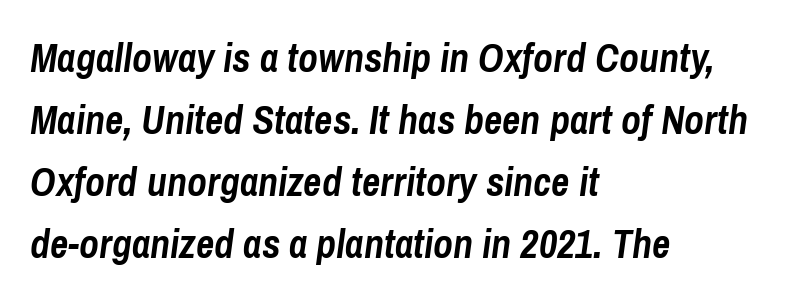
Visually the block forms a straight wall on the left and a jagged coastline on the right. It's the slanting kind of type. These words are printed bold, with thick strokes throughout. Only glyphs here, with clear space below each row. Think of a printed novel: that variable character pitch is what you see here. Does extra space separate the letters? No, they use regular spacing.
